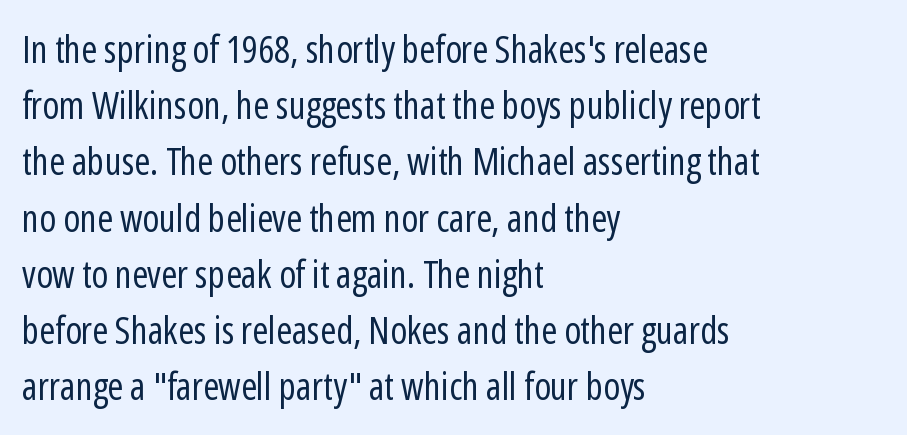
{"serif": "no", "italic": "no", "bold": "no", "weight": "regular", "width": "condensed", "stroke_contrast": "low", "x_height": "medium", "monospaced": "no", "underline": "no", "align": "left", "line_spacing": "normal", "line_spacing_ratio": 1.48, "letter_spacing": "normal", "letter_spacing_em": 0.0, "glyph_px": 38}
